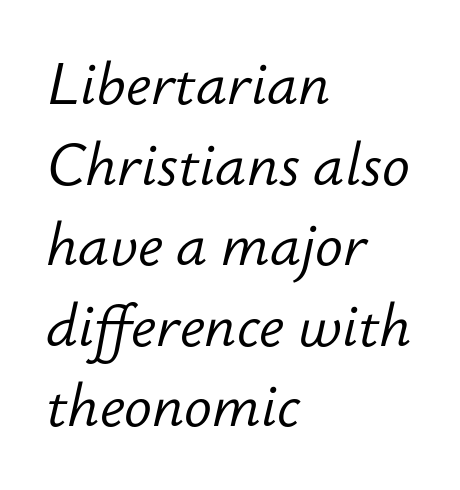
The image shows 58 px light type, italic (leaning right); set left-aligned, normal line spacing (1.39x), normal letter spacing, not underlined; low stroke contrast and a small x-height.
